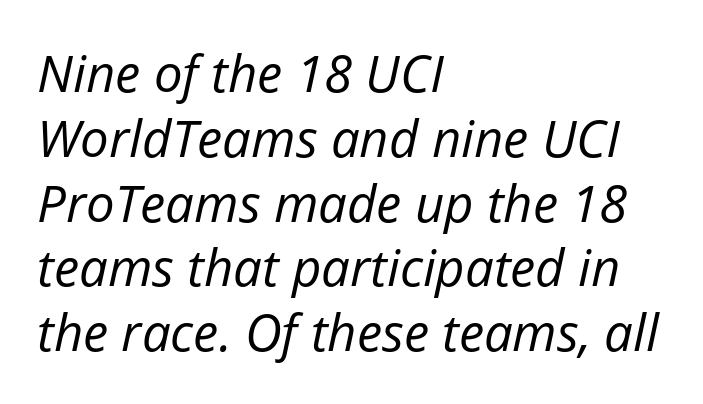
Letters have the restrained weight of plain body copy at most. You can tell it's italic because the verticals aren't actually vertical. The passage shown stacks its lines at a standard gap. The passage is arranged the way most books set body copy — flush left. The gaps between neighbouring characters are ordinary and unremarkable. The letters advance in unequal steps, a hallmark of proportional type.
